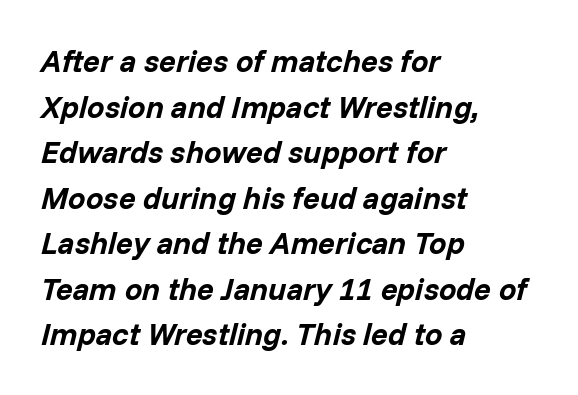
{"italic": "yes", "lean": "right", "slant_degrees": 14, "bold": "yes", "weight": "bold", "width": "normal", "stroke_contrast": "low", "x_height": "medium", "monospaced": "no", "underline": "no", "align": "left", "line_spacing": "normal", "line_spacing_ratio": 1.47, "letter_spacing": "normal", "letter_spacing_em": 0.0, "glyph_px": 31}
